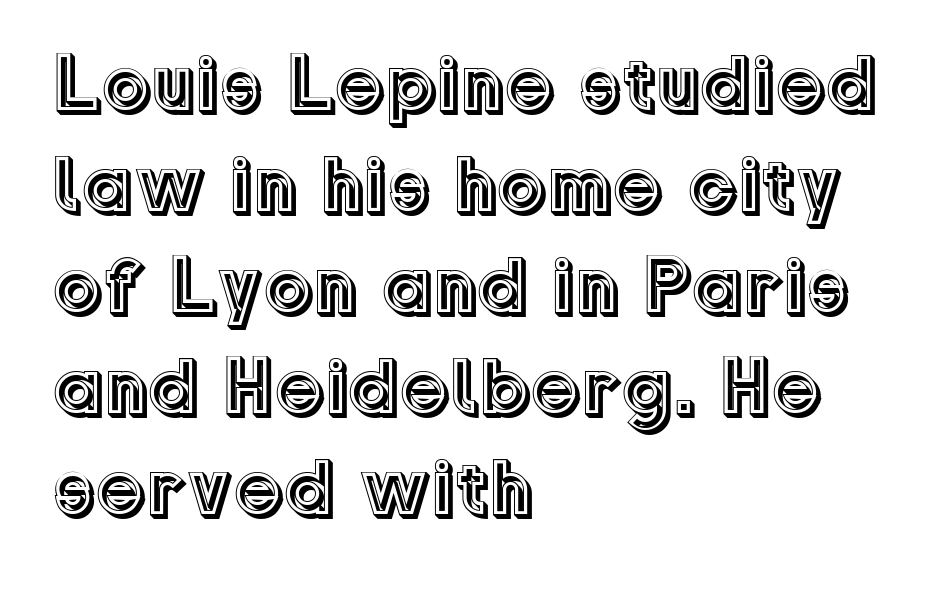
The image shows 79 px text type, upright; set left-aligned, normal line spacing (1.28x), normal letter spacing, not underlined; a medium x-height.
